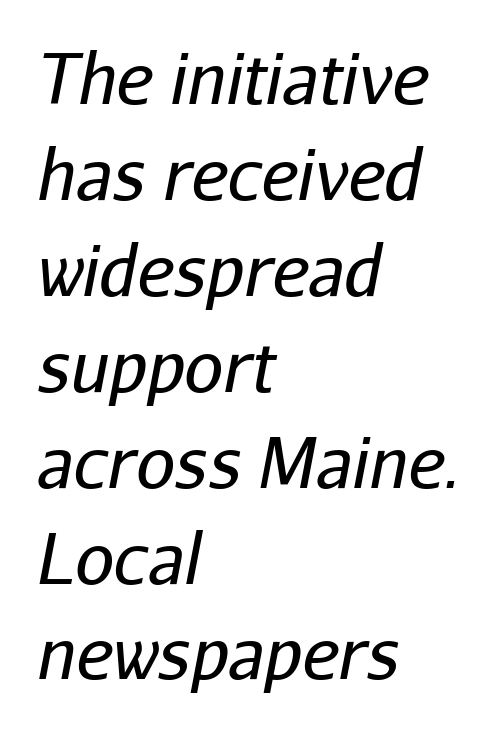
The image shows 69 px regular-weight type, italic (leaning right); set left-aligned, normal line spacing (1.39x), normal letter spacing, not underlined; low stroke contrast and a medium x-height.
